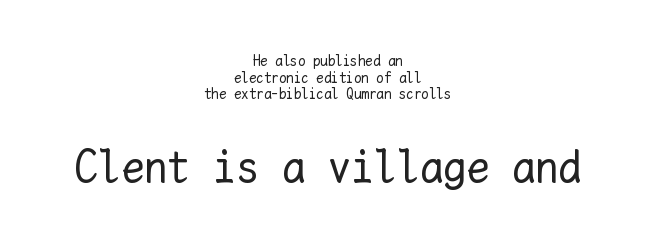
{"italic": "no", "bold": "no", "weight": "regular", "width": "normal", "stroke_contrast": "low", "x_height": "medium", "monospaced": "yes", "underline": "no", "align": "center", "line_spacing": "tight", "line_spacing_ratio": 1.11, "letter_spacing": "normal", "letter_spacing_em": 0.0, "larger_block": "second", "size_ratio": 3.07, "glyph_px": 46}
